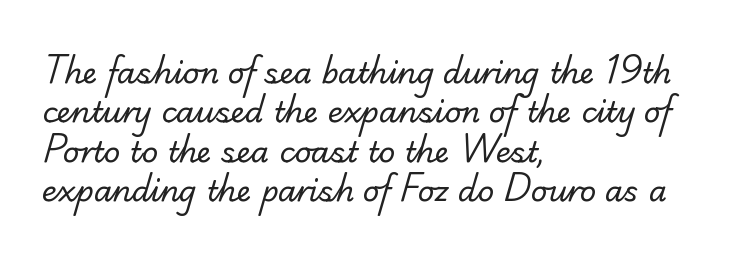
{"serif": "yes", "bold": "no", "weight": "regular", "width": "normal", "stroke_contrast": "low", "x_height": "small", "monospaced": "no", "underline": "no", "align": "left", "line_spacing": "normal", "line_spacing_ratio": 1.36, "letter_spacing": "normal", "letter_spacing_em": 0.0, "glyph_px": 29}
